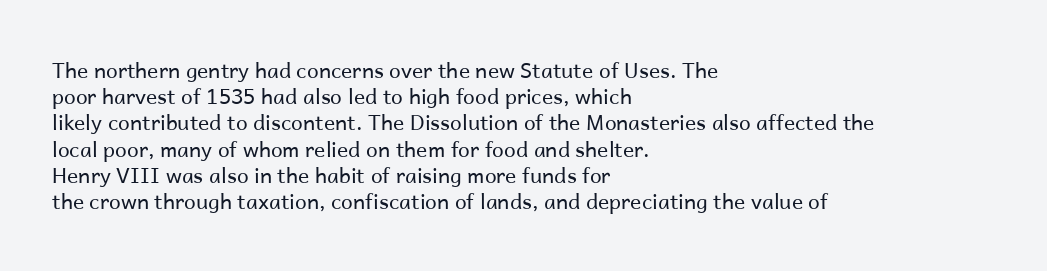
The image shows 21 px text type, upright; set left-aligned, normal line spacing (1.25x), normal letter spacing, not underlined.
